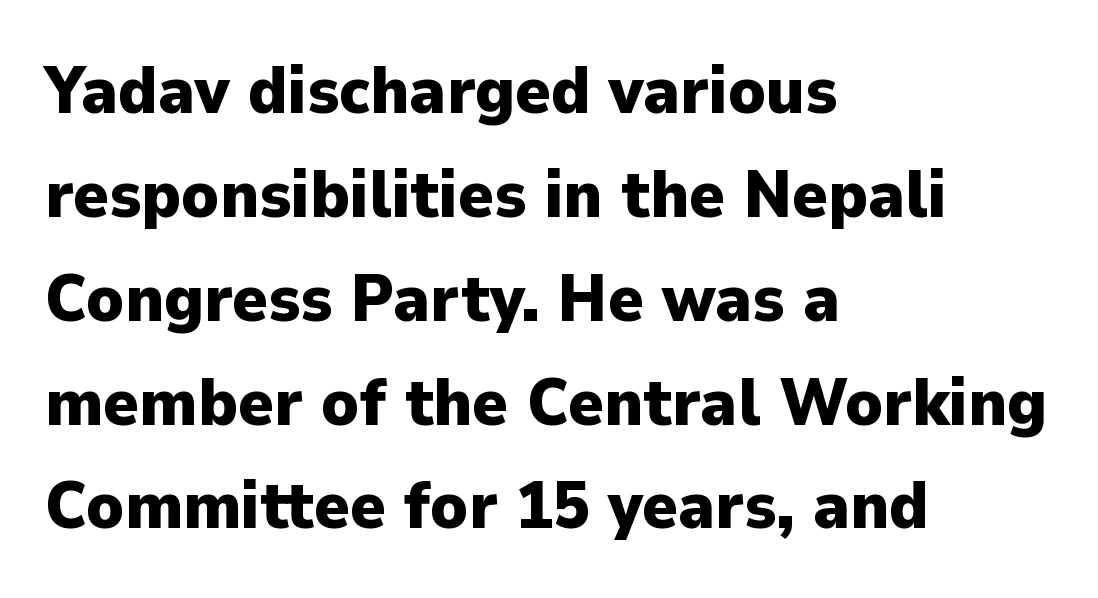
Q: Is the text bold? A: Yes.
Q: Is the text italic (slanted)? A: No, it is upright.
Q: Is the typeface a serif or a sans-serif typeface? A: Sans-serif.
Q: Is the text underlined? A: No.
Q: How is the paragraph aligned? A: Left-aligned.
Q: Is the spacing between letters normal or unusually wide? A: Normal.
Q: Is the spacing between lines tight, normal or loose? A: Normal.
Q: Width (condensed, normal, or wide)? A: Normal.
Q: Stroke contrast? A: Low.
Q: x-height? A: Medium.
Q: Monospaced? A: No.
